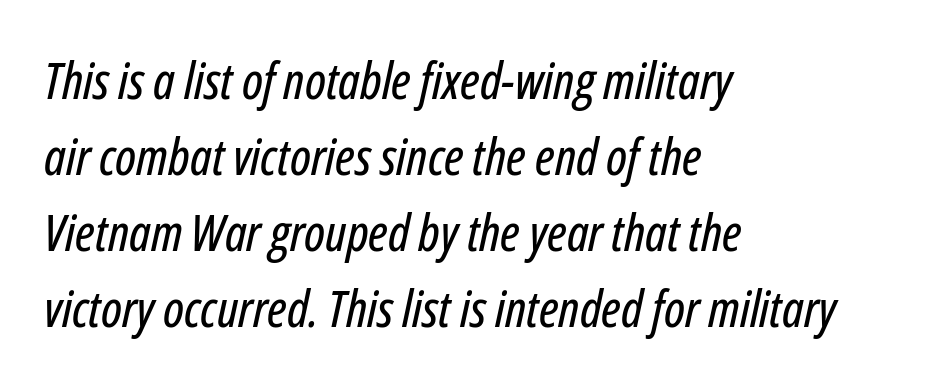
Q: Is the text italic (slanted)? A: Yes, it leans right by about 12 degrees.
Q: Is the text underlined? A: No.
Q: How is the paragraph aligned? A: Left-aligned.
Q: Is the spacing between letters normal or unusually wide? A: Normal.
Q: Is the spacing between lines tight, normal or loose? A: Normal.
Q: Width (condensed, normal, or wide)? A: Condensed.
Q: Stroke contrast? A: Low.
Q: x-height? A: Medium.
Q: Monospaced? A: No.
